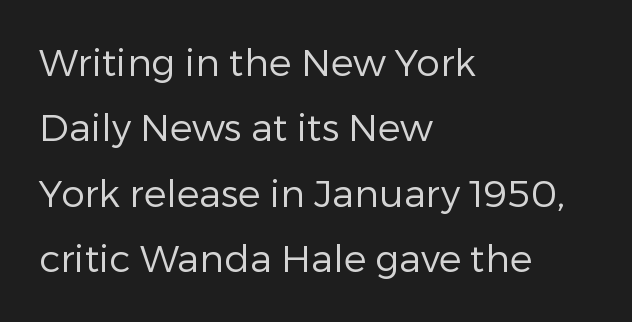
The image shows 38 px regular-weight sans-serif type, upright; set left-aligned, line spacing 1.72x, normal letter spacing, not underlined; low stroke contrast and a medium x-height.
